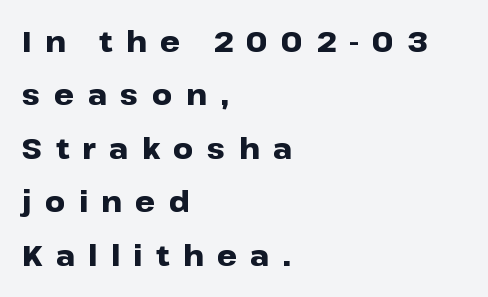
The image shows 28 px heavy, wide sans-serif type, upright; set left-aligned, loose line spacing (1.91x), unusually wide letter spacing (+0.48 em), not underlined; low stroke contrast and a medium x-height.
